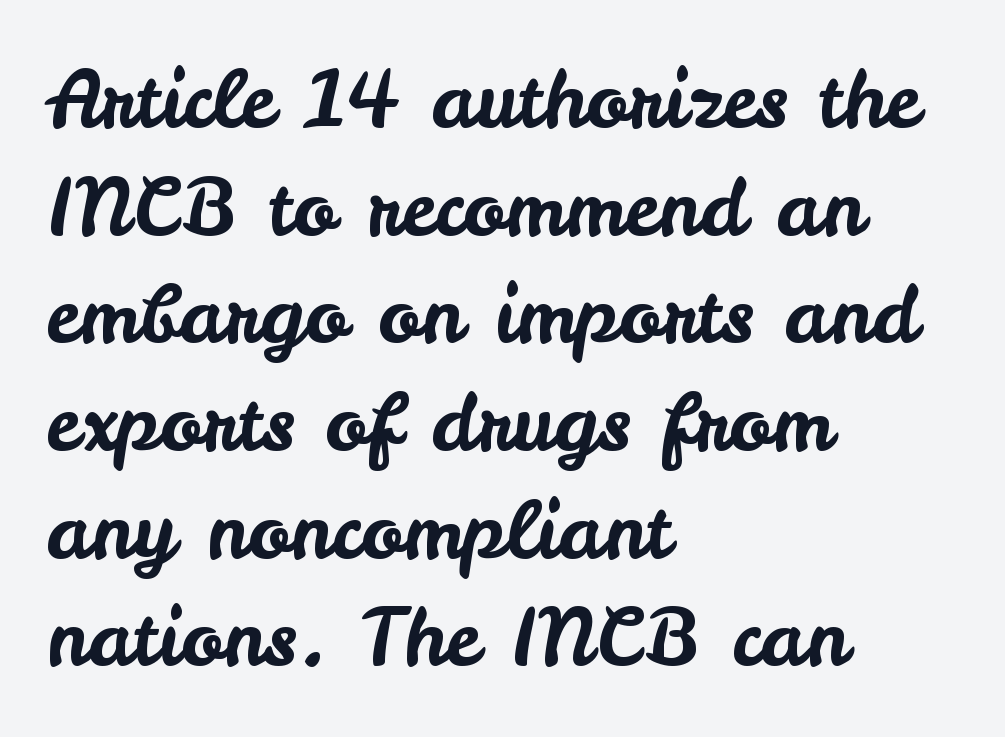
Nothing unusual about the tracking: characters are spaced as the font intends. The string is rendered with underlining switched off. Does the leading feel generous? No, just average. Each letter keeps its own natural width here, so spacing adapts to shape.
